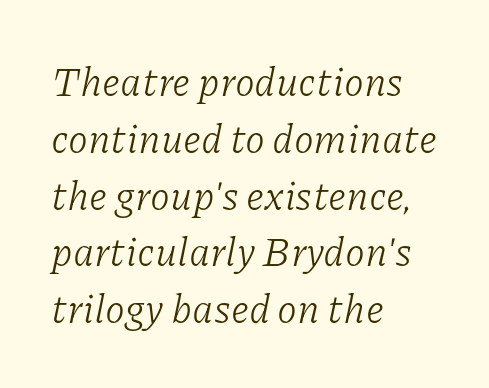
Q: Is the text bold? A: No.
Q: Is the text italic (slanted)? A: Yes, it leans right by about 11 degrees.
Q: Is the typeface a serif or a sans-serif typeface? A: Serif.
Q: Is the text underlined? A: No.
Q: How is the paragraph aligned? A: Left-aligned.
Q: Is the spacing between letters normal or unusually wide? A: Normal.
Q: Is the spacing between lines tight, normal or loose? A: Normal.
Q: Width (condensed, normal, or wide)? A: Normal.
Q: Stroke contrast? A: Low.
Q: x-height? A: Medium.
Q: Monospaced? A: No.
